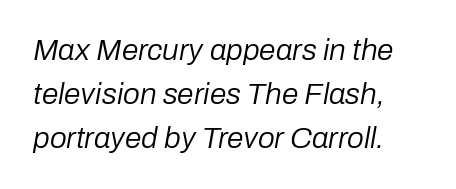
Q: Is the text bold? A: No.
Q: Is the text italic (slanted)? A: Yes, it leans right by about 10 degrees.
Q: Is the text underlined? A: No.
Q: Is the spacing between letters normal or unusually wide? A: Normal.
Q: Is the spacing between lines tight, normal or loose? A: Normal.
Q: Width (condensed, normal, or wide)? A: Normal.
Q: Stroke contrast? A: Low.
Q: x-height? A: Medium.
Q: Monospaced? A: No.
